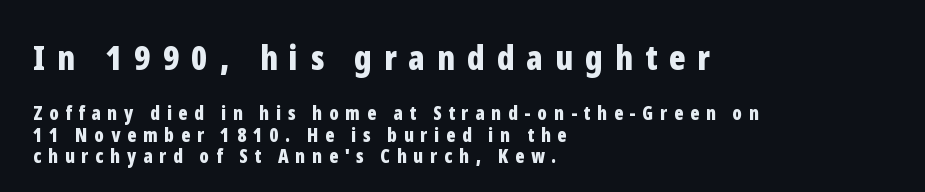
Q: Is the text bold? A: Yes.
Q: Is the text italic (slanted)? A: No, it is upright.
Q: Is the typeface a serif or a sans-serif typeface? A: Sans-serif.
Q: Is the text underlined? A: No.
Q: How is the paragraph aligned? A: Left-aligned.
Q: Is the spacing between letters normal or unusually wide? A: Unusually wide.
Q: Is the spacing between lines tight, normal or loose? A: Tight.
Q: Which block of text is set in a larger size, the first (top) or the second (bottom)? A: The first (top) one.
Q: Width (condensed, normal, or wide)? A: Condensed.
Q: Stroke contrast? A: Low.
Q: x-height? A: Medium.
Q: Monospaced? A: No.
